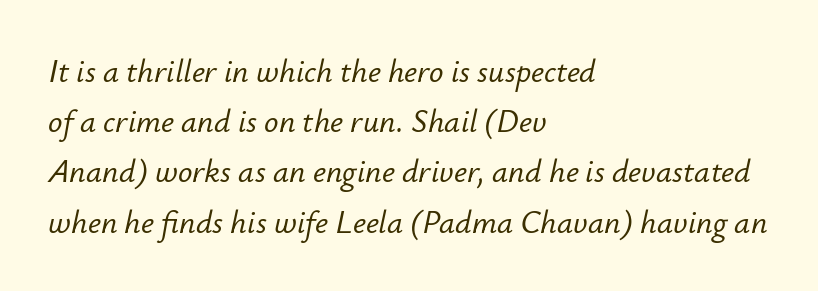
How are the letters spaced? Ordinarily, with no added tracking. If you measured baseline to baseline, you'd find a middling distance. Spacing verdict: proportional, widths tailored to each character. Layout note: lines flush left.
